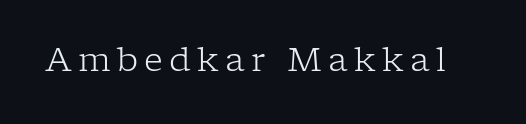
{"serif": "yes", "italic": "no", "bold": "no", "weight": "light", "width": "normal", "stroke_contrast": "low", "x_height": "medium", "monospaced": "no", "underline": "no", "glyph_px": 33}
